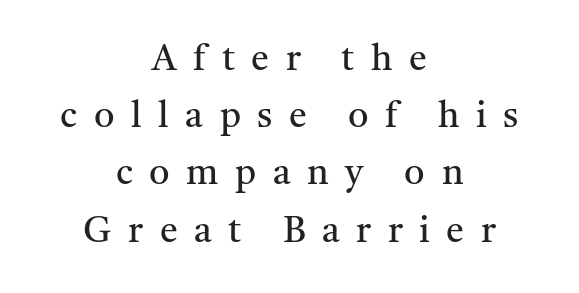
Any mark beneath the type? The region is blank. This is not heavy type; no bold has been used. Horizontal alignment here is central, giving a formal, balanced look. Compared with typical body copy, the letter spacing here is much looser.
